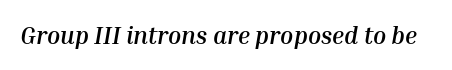
The image shows 24 px bold type, italic (leaning right); set normal letter spacing, not underlined.
